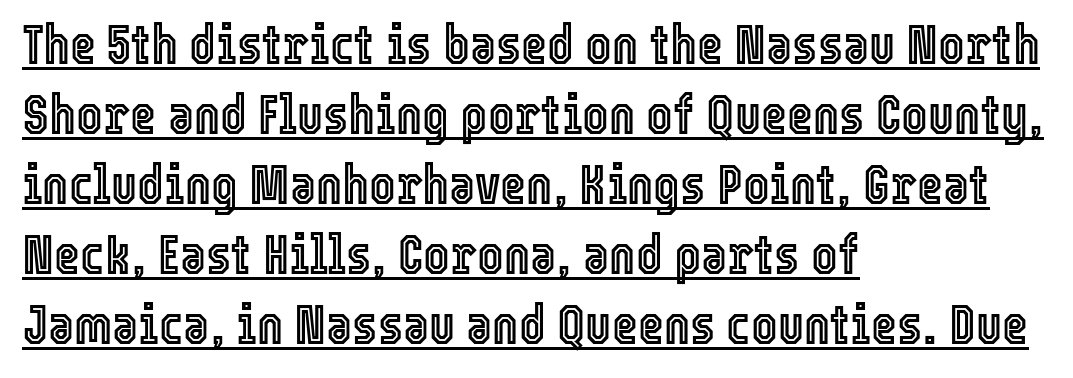
Q: Is the text italic (slanted)? A: No, it is upright.
Q: Is the text underlined? A: Yes.
Q: How is the paragraph aligned? A: Left-aligned.
Q: Is the spacing between letters normal or unusually wide? A: Normal.
Q: Is the spacing between lines tight, normal or loose? A: Normal.
Q: Width (condensed, normal, or wide)? A: Condensed.
Q: x-height? A: Medium.
Q: Monospaced? A: No.
